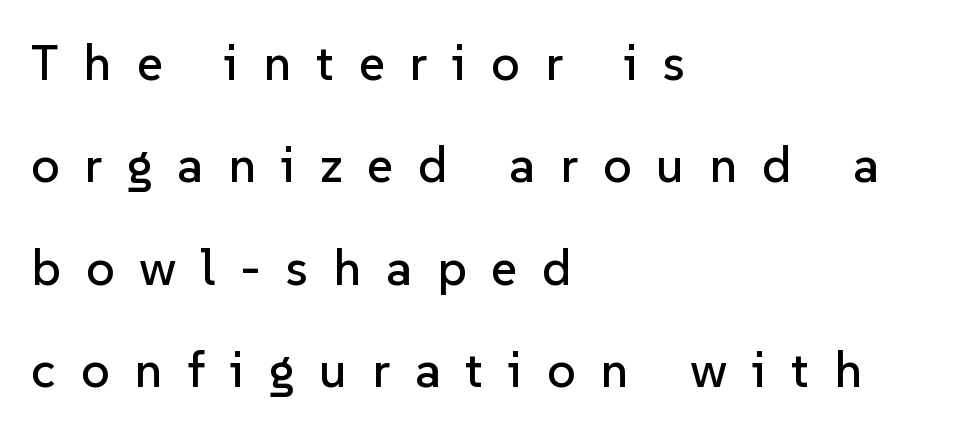
{"serif": "no", "italic": "no", "width": "normal", "stroke_contrast": "low", "x_height": "medium", "monospaced": "no", "underline": "no", "align": "left", "line_spacing": "loose", "line_spacing_ratio": 2.05, "letter_spacing": "wide", "letter_spacing_em": 0.5, "glyph_px": 50}
